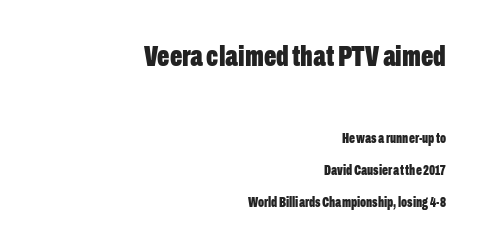
{"serif": "no", "italic": "no", "bold": "yes", "weight": "bold", "width": "condensed", "stroke_contrast": "low", "x_height": "medium", "monospaced": "no", "underline": "no", "align": "right", "line_spacing": "loose", "line_spacing_ratio": 2.29, "letter_spacing": "normal", "letter_spacing_em": 0.0, "larger_block": "first", "size_ratio": 2.07, "glyph_px": 29}
